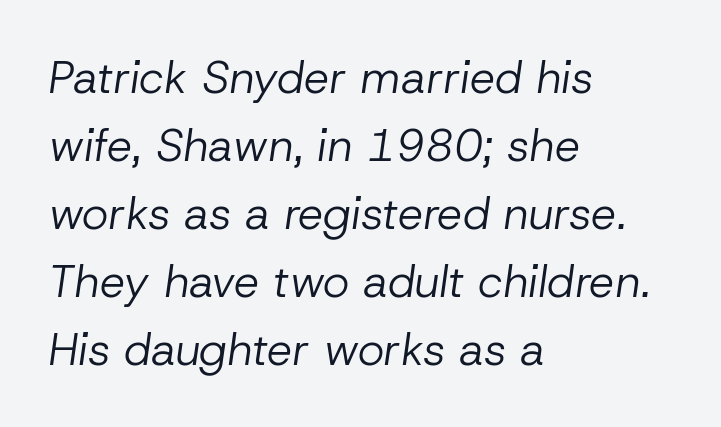
The image shows 45 px regular-weight type, italic (leaning right); set left-aligned, normal line spacing (1.51x), normal letter spacing, not underlined; low stroke contrast and a medium x-height.
